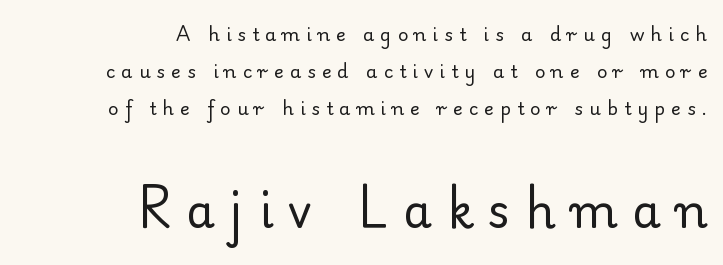
Check under the words: just untouched page. The gaps between neighbouring characters are conspicuously large. The letters stand straight up with perfectly vertical stems. Weight: in the light-to-regular range. Layout note: lines flush right.
